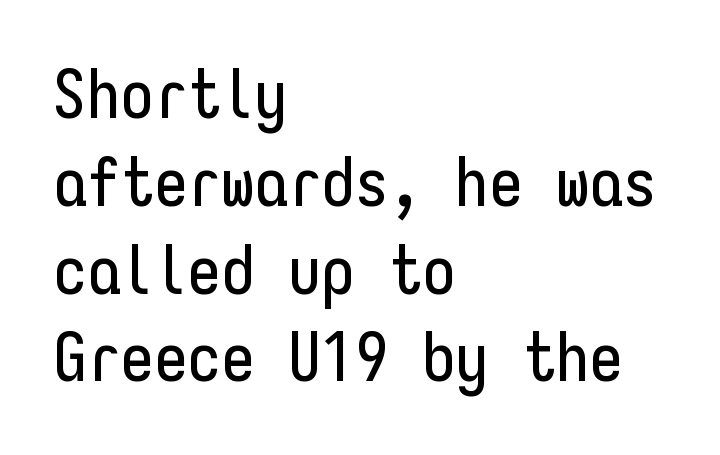
Q: Is the text italic (slanted)? A: No, it is upright.
Q: Is the typeface a serif or a sans-serif typeface? A: Sans-serif.
Q: Is the text underlined? A: No.
Q: How is the paragraph aligned? A: Left-aligned.
Q: Is the spacing between letters normal or unusually wide? A: Normal.
Q: Is the spacing between lines tight, normal or loose? A: Normal.
Q: Width (condensed, normal, or wide)? A: Condensed.
Q: Stroke contrast? A: Low.
Q: x-height? A: Medium.
Q: Monospaced? A: Yes.
